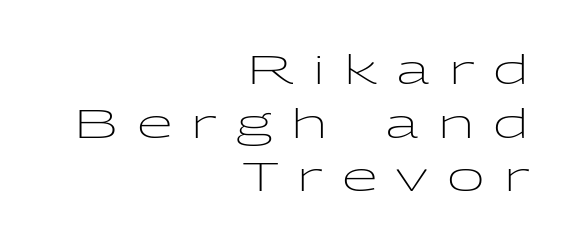
{"serif": "no", "italic": "no", "bold": "no", "weight": "light", "width": "wide", "stroke_contrast": "low", "x_height": "medium", "monospaced": "no", "underline": "no", "align": "right", "line_spacing": "normal", "line_spacing_ratio": 1.31, "letter_spacing": "wide", "letter_spacing_em": 0.47, "glyph_px": 41}
